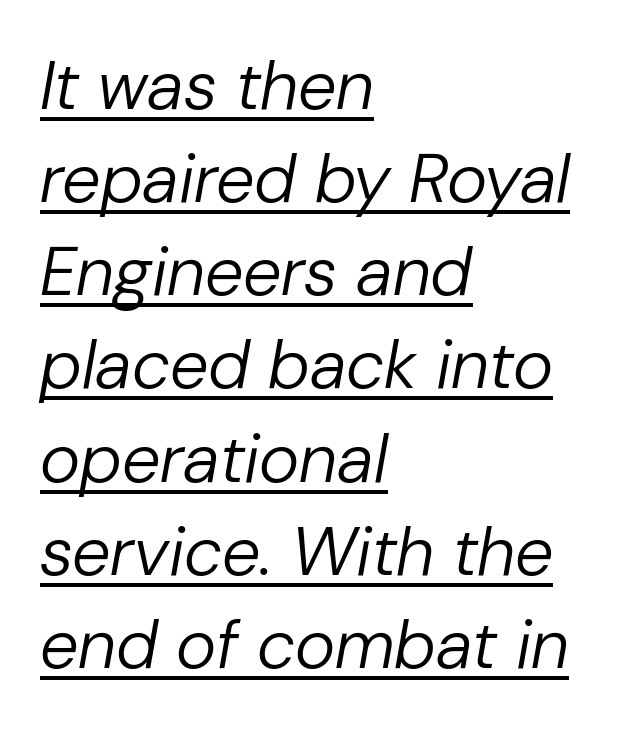
{"italic": "yes", "lean": "right", "slant_degrees": 10, "bold": "no", "weight": "regular", "width": "normal", "stroke_contrast": "low", "x_height": "medium", "monospaced": "no", "underline": "yes", "align": "left", "line_spacing": "normal", "line_spacing_ratio": 1.35, "letter_spacing": "normal", "letter_spacing_em": 0.0, "glyph_px": 69}
